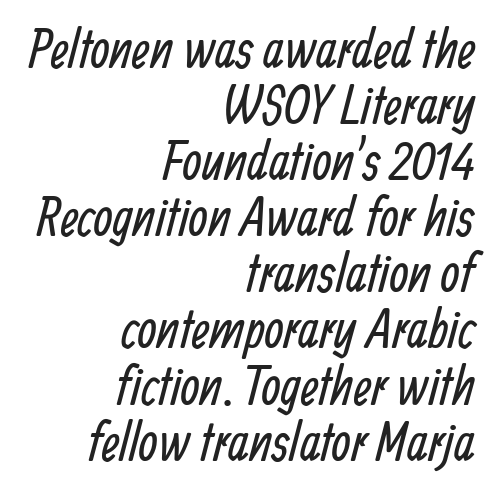
The image shows 55 px regular-weight, condensed sans-serif type; set right-aligned, tight line spacing (1.02x), normal letter spacing, not underlined; low stroke contrast and a medium x-height.
